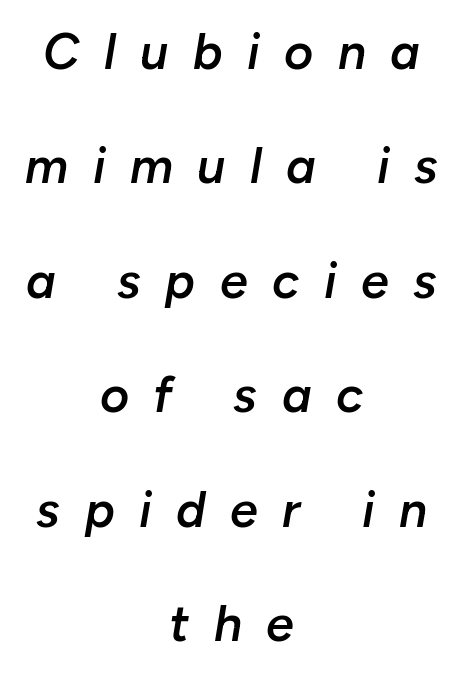
Q: Is the text bold? A: Semi-bold.
Q: Is the text italic (slanted)? A: Yes, it leans right by about 10 degrees.
Q: Is the text underlined? A: No.
Q: How is the paragraph aligned? A: Centered.
Q: Is the spacing between letters normal or unusually wide? A: Unusually wide.
Q: Is the spacing between lines tight, normal or loose? A: Loose.
Q: Width (condensed, normal, or wide)? A: Normal.
Q: Stroke contrast? A: Low.
Q: x-height? A: Medium.
Q: Monospaced? A: No.
